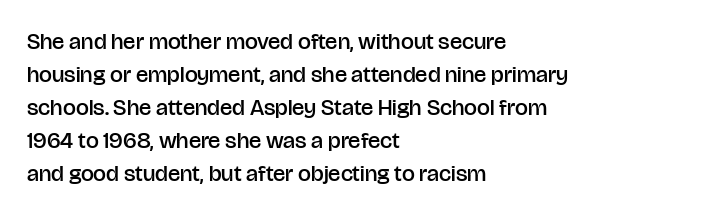
Q: Is the text bold? A: Semi-bold.
Q: Is the text italic (slanted)? A: No, it is upright.
Q: Is the text underlined? A: No.
Q: How is the paragraph aligned? A: Left-aligned.
Q: Is the spacing between letters normal or unusually wide? A: Normal.
Q: Is the spacing between lines tight, normal or loose? A: Normal.
